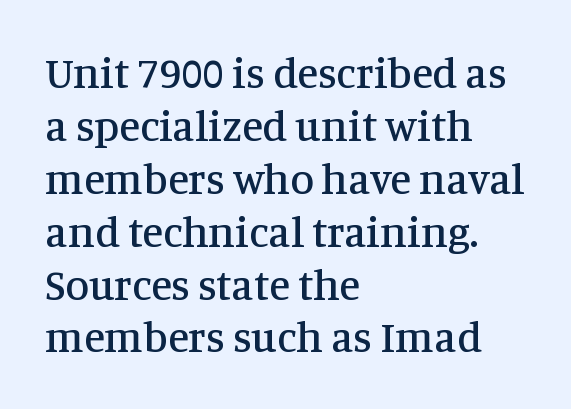
{"serif": "yes", "italic": "no", "width": "normal", "stroke_contrast": "medium", "x_height": "large", "monospaced": "no", "underline": "no", "align": "left", "line_spacing_ratio": 1.23, "letter_spacing": "normal", "letter_spacing_em": 0.0, "glyph_px": 43}
